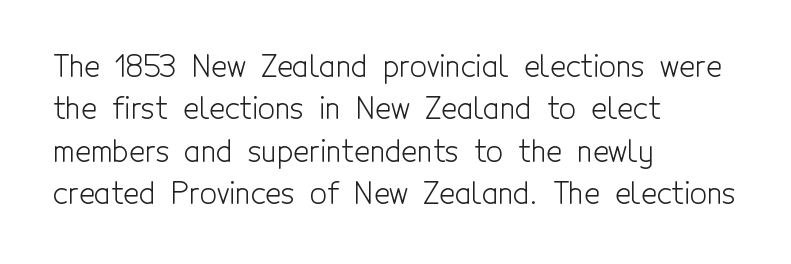
Is the letter spacing exaggerated? No — it looks like the ordinary default. This is roman type, the default non-slanted kind. The designer left line spacing at the default. Do the characters align in a grid? No, the font is proportional.
